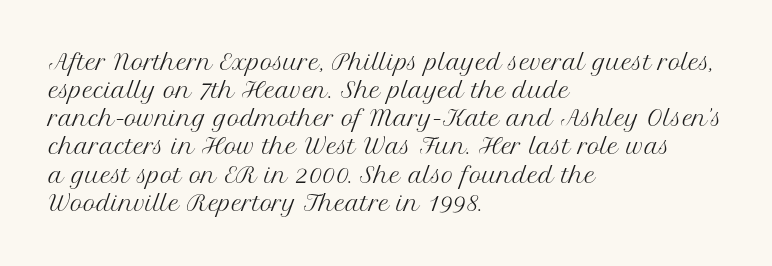
{"bold": "no", "underline": "no", "align": "left", "line_spacing": "normal", "line_spacing_ratio": 1.34, "letter_spacing": "normal", "letter_spacing_em": 0.0, "glyph_px": 21}
